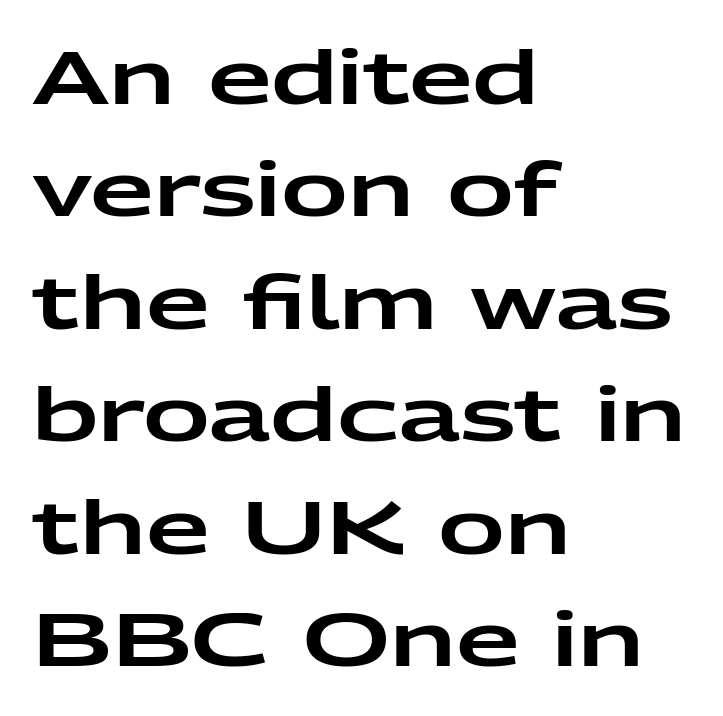
Q: Is the text italic (slanted)? A: No, it is upright.
Q: Is the typeface a serif or a sans-serif typeface? A: Sans-serif.
Q: Is the text underlined? A: No.
Q: How is the paragraph aligned? A: Left-aligned.
Q: Is the spacing between letters normal or unusually wide? A: Normal.
Q: Is the spacing between lines tight, normal or loose? A: Normal.
Q: Width (condensed, normal, or wide)? A: Wide.
Q: Stroke contrast? A: Low.
Q: x-height? A: Medium.
Q: Monospaced? A: No.
